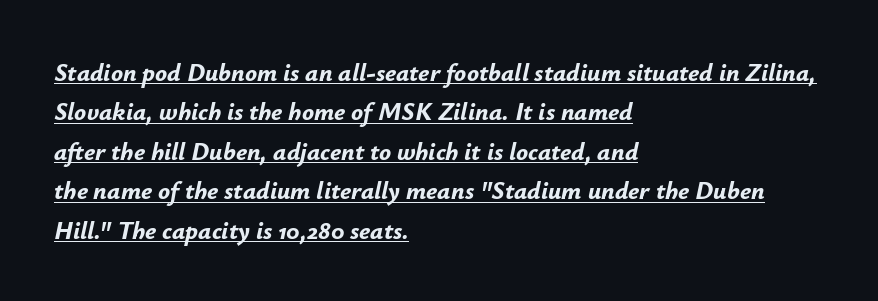
{"italic": "yes", "lean": "right", "slant_degrees": 12, "bold": "yes", "underline": "yes", "align": "left", "line_spacing": "normal", "line_spacing_ratio": 1.58, "letter_spacing": "normal", "letter_spacing_em": 0.0, "glyph_px": 25}
